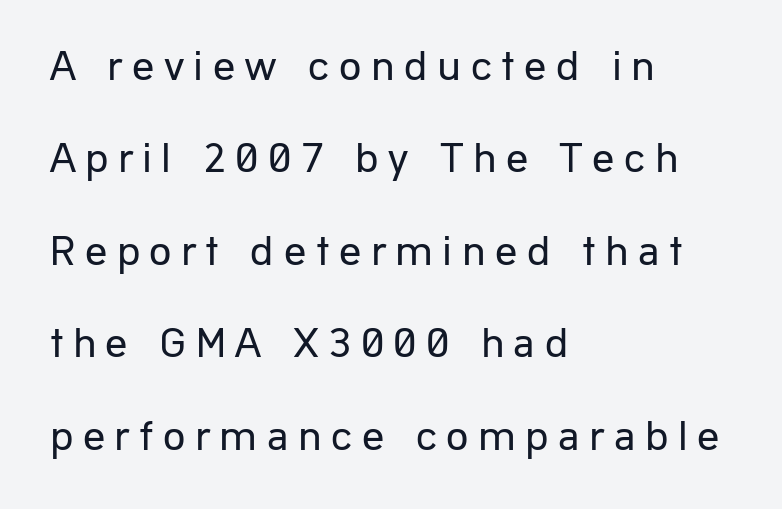
Q: Is the text bold? A: No.
Q: Is the text italic (slanted)? A: No, it is upright.
Q: Is the typeface a serif or a sans-serif typeface? A: Sans-serif.
Q: Is the text underlined? A: No.
Q: How is the paragraph aligned? A: Left-aligned.
Q: Is the spacing between letters normal or unusually wide? A: Unusually wide.
Q: Is the spacing between lines tight, normal or loose? A: Loose.
Q: Width (condensed, normal, or wide)? A: Normal.
Q: Stroke contrast? A: Low.
Q: x-height? A: Medium.
Q: Monospaced? A: No.
